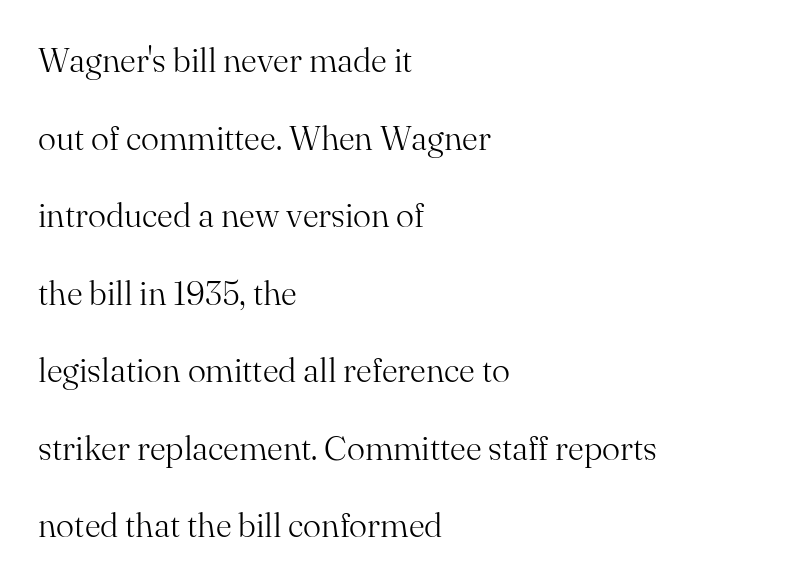
The image shows 34 px light serif type, upright; set left-aligned, loose line spacing (2.28x), normal letter spacing, not underlined; medium stroke contrast and a small x-height.
